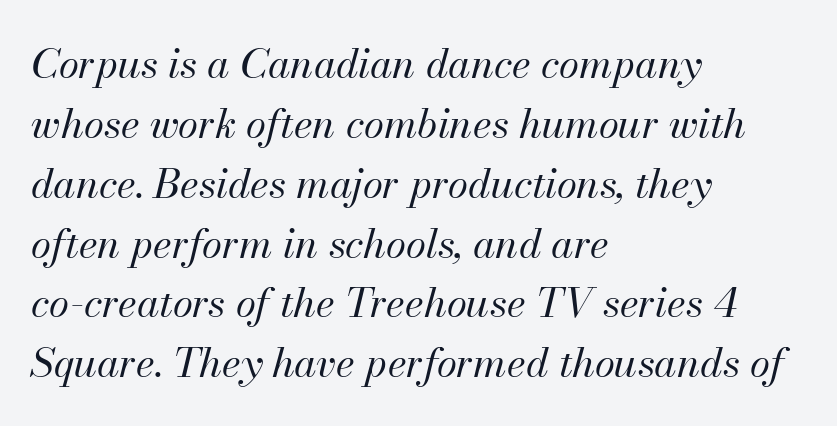
The image shows 41 px regular-weight type, italic (leaning right); set left-aligned, normal line spacing (1.46x), normal letter spacing, not underlined; medium stroke contrast and a small x-height.
